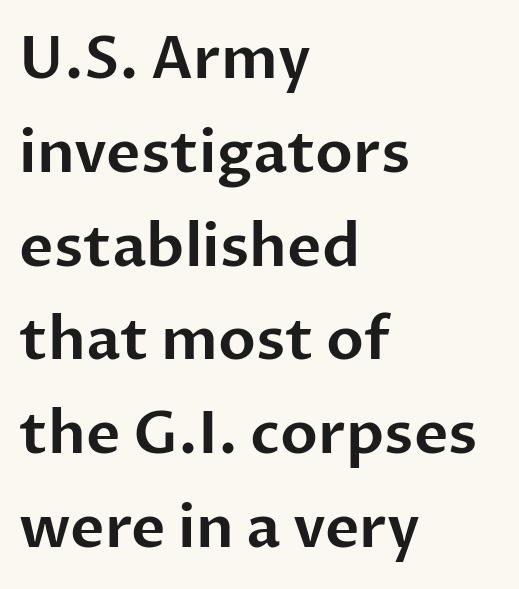
The image shows 59 px sans-serif type, upright; set left-aligned, normal line spacing (1.59x), normal letter spacing, not underlined; low stroke contrast and a medium x-height.
